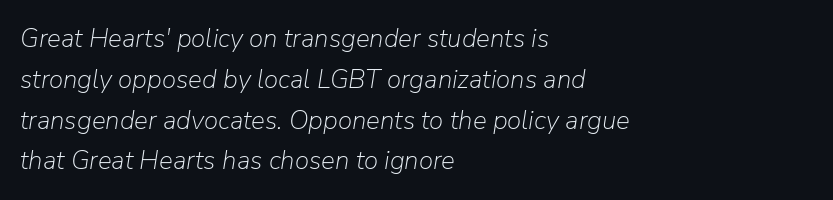
Heft: none added — not bold. It's the slanting kind of type. Decoration check: the copy has no underline. There is no visible air inserted between adjacent glyphs. Summary of vertical rhythm: regular, with standard interline spacing.
